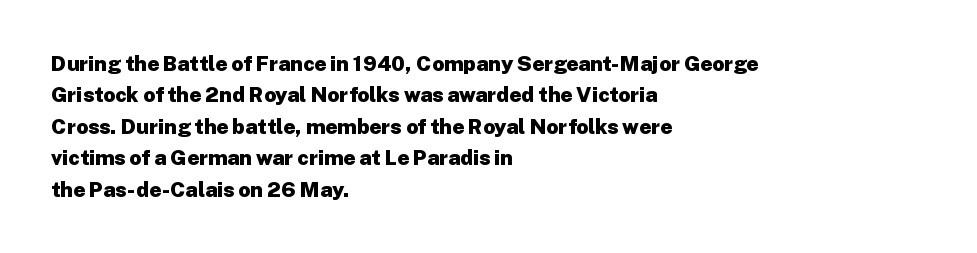
Q: Is the text bold? A: Yes.
Q: Is the text italic (slanted)? A: No, it is upright.
Q: Is the text underlined? A: No.
Q: How is the paragraph aligned? A: Left-aligned.
Q: Is the spacing between letters normal or unusually wide? A: Normal.
Q: Is the spacing between lines tight, normal or loose? A: Normal.
